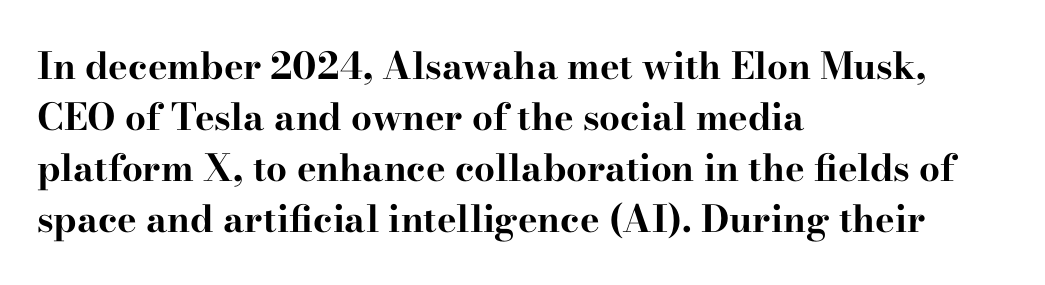
Q: Is the text bold? A: Yes.
Q: Is the text italic (slanted)? A: No, it is upright.
Q: Is the typeface a serif or a sans-serif typeface? A: Serif.
Q: Is the text underlined? A: No.
Q: How is the paragraph aligned? A: Left-aligned.
Q: Is the spacing between letters normal or unusually wide? A: Normal.
Q: Is the spacing between lines tight, normal or loose? A: Normal.
Q: Width (condensed, normal, or wide)? A: Wide.
Q: Stroke contrast? A: High.
Q: x-height? A: Small.
Q: Monospaced? A: No.
